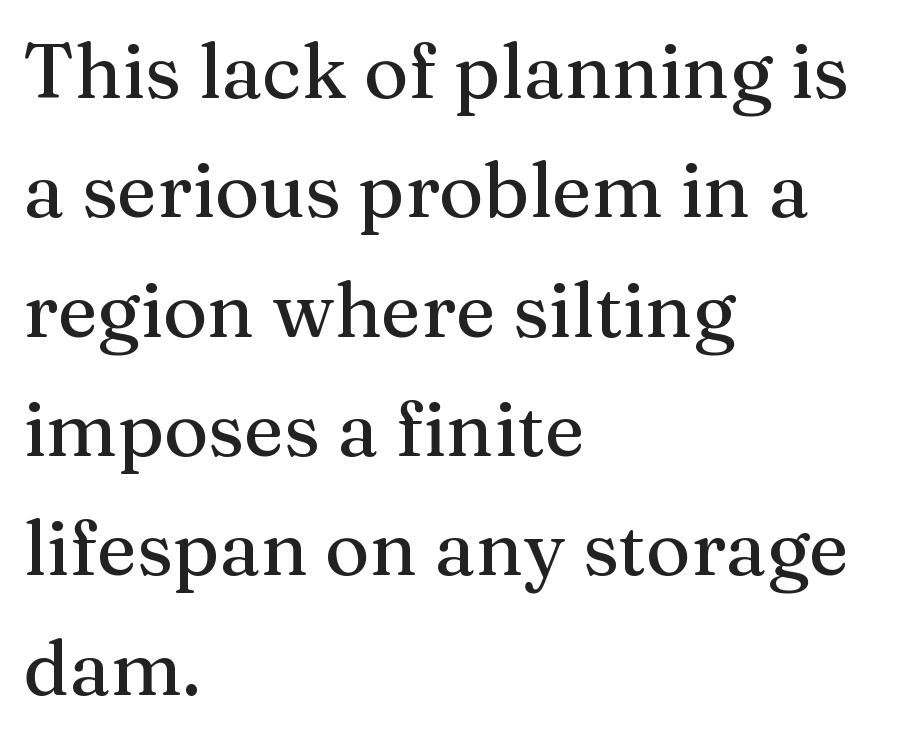
Just letters on the line, the space beneath them empty. Are there feet on the stems? There are — it's a serif. You could not count columns in this text — the font is proportionally spaced. Nope, not italic — everything's standing straight.
